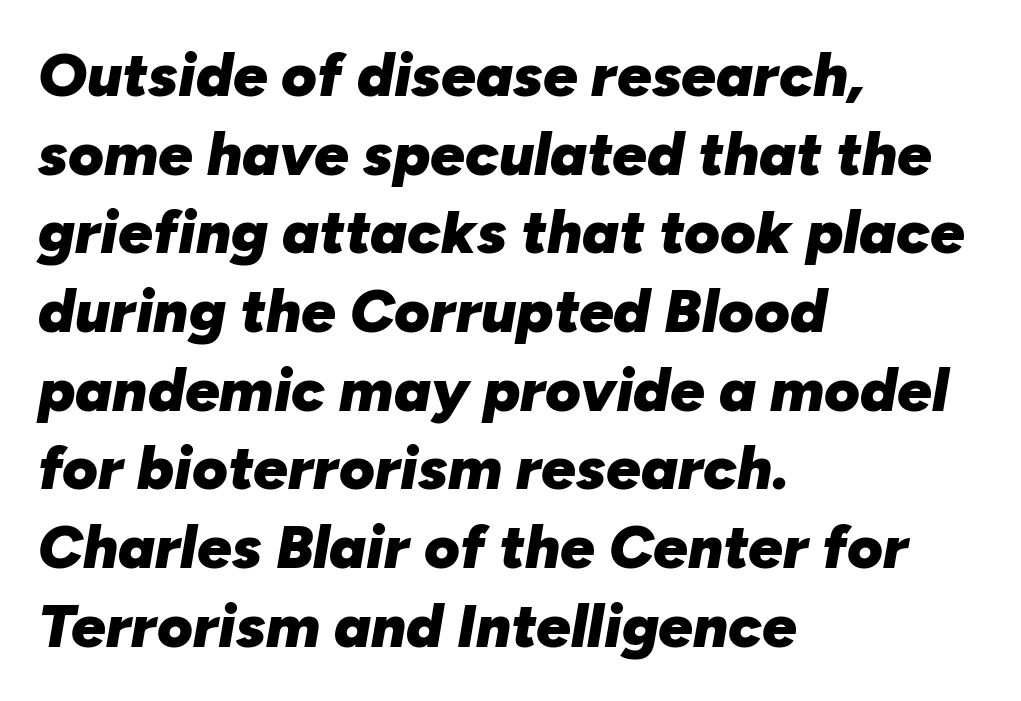
{"italic": "yes", "lean": "right", "slant_degrees": 10, "bold": "yes", "weight": "heavy", "width": "normal", "stroke_contrast": "low", "x_height": "medium", "monospaced": "no", "underline": "no", "align": "left", "line_spacing": "normal", "line_spacing_ratio": 1.29, "letter_spacing": "normal", "letter_spacing_em": 0.0, "glyph_px": 61}
